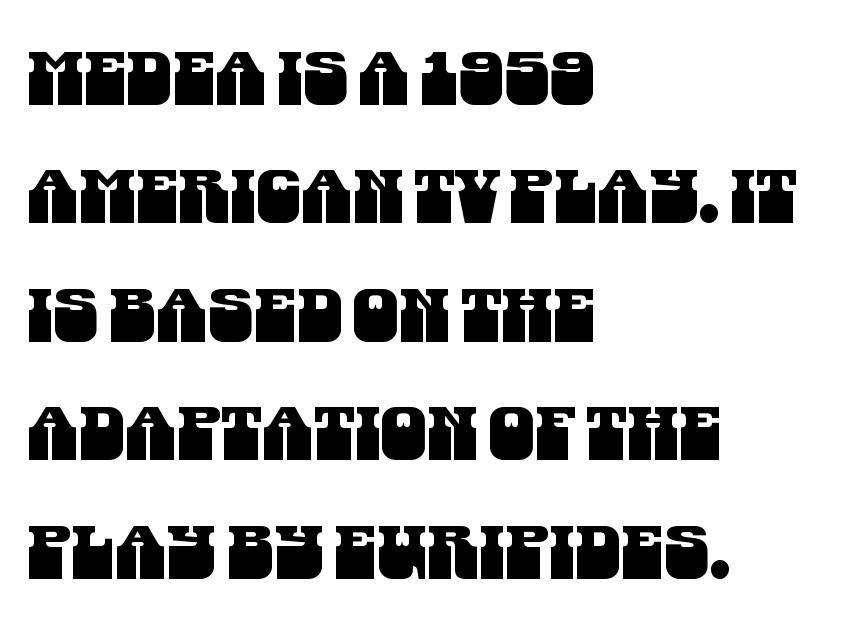
The image shows 74 px condensed sans-serif type; set left-aligned, normal line spacing (1.6x), normal letter spacing, not underlined; medium stroke contrast and a large x-height.
